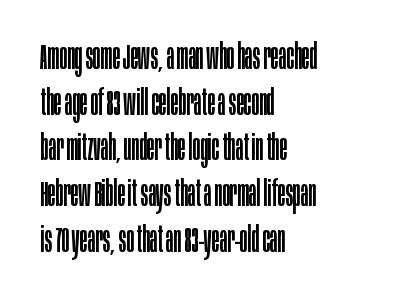
The typesetter chose a ragged-right arrangement here. Students, note that the glyphs here touch the page at normal intervals. Vertical stems look standard width or narrower in stroke. The gap between lines stays unmarked. The letters advance in unequal steps, a hallmark of proportional type. The letters stand straight up with perfectly vertical stems.
